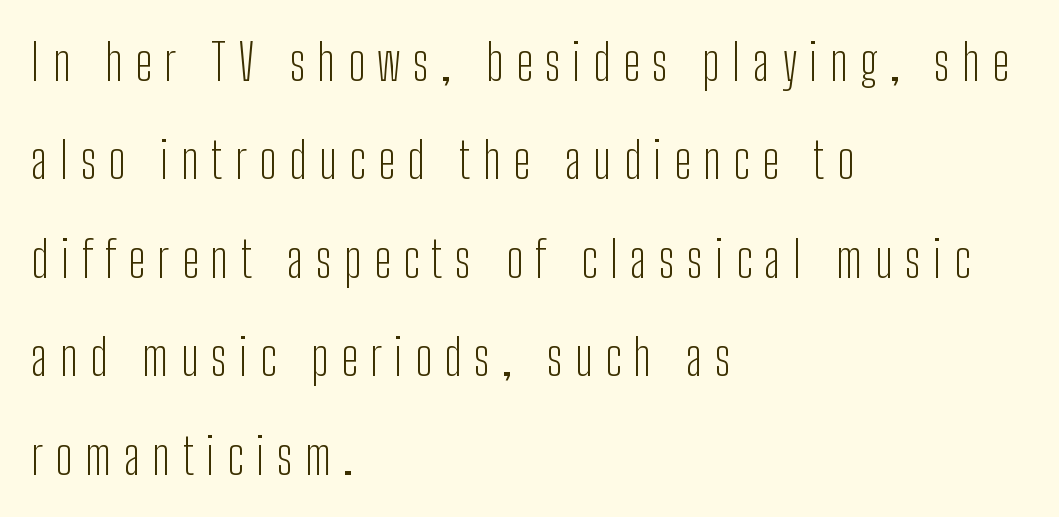
Q: Is the text bold? A: No.
Q: Is the text italic (slanted)? A: No, it is upright.
Q: Is the typeface a serif or a sans-serif typeface? A: Sans-serif.
Q: Is the text underlined? A: No.
Q: How is the paragraph aligned? A: Left-aligned.
Q: Is the spacing between letters normal or unusually wide? A: Unusually wide.
Q: Is the spacing between lines tight, normal or loose? A: Loose.
Q: Width (condensed, normal, or wide)? A: Condensed.
Q: Stroke contrast? A: Low.
Q: x-height? A: Medium.
Q: Monospaced? A: No.
